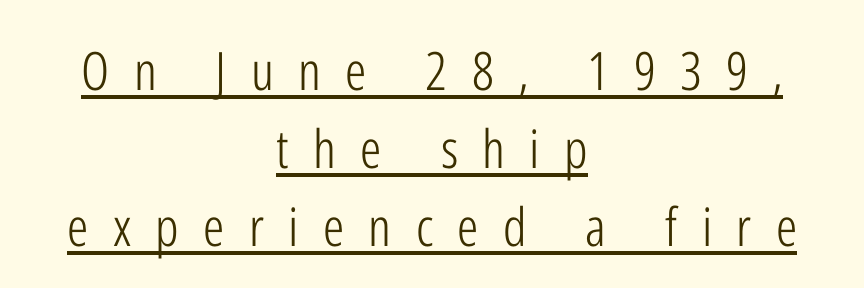
The image shows 53 px light, condensed sans-serif type, upright; set centered, normal line spacing (1.47x), unusually wide letter spacing (+0.46 em), underlined; low stroke contrast and a medium x-height.
